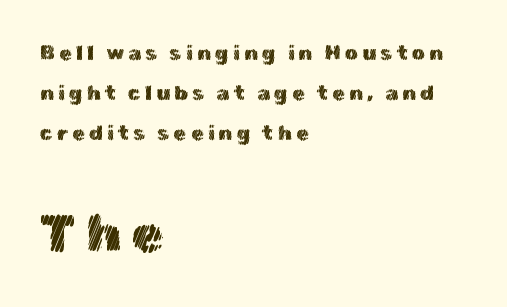
The image shows 53 px text type, upright; set left-aligned, loose line spacing (1.9x), not underlined; the second (bottom) block is 2.52x larger; a medium x-height.
